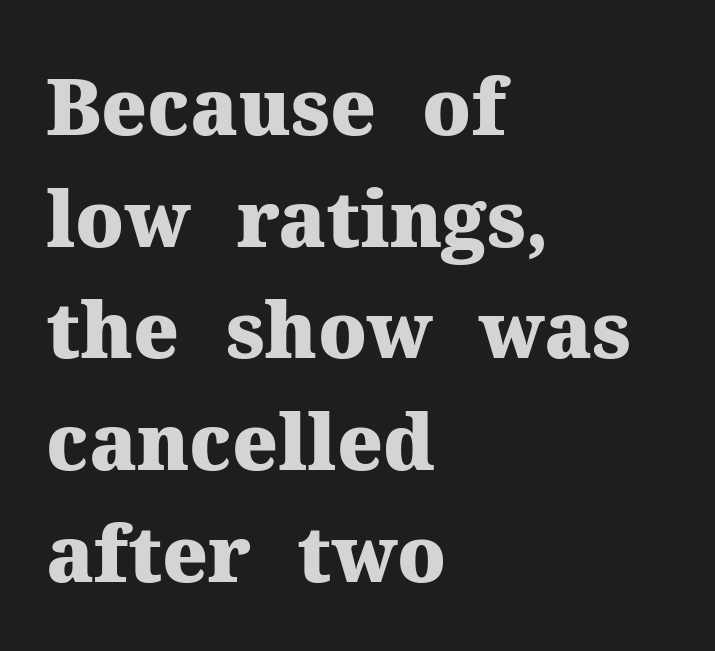
Q: Is the text bold? A: Yes.
Q: Is the text italic (slanted)? A: No, it is upright.
Q: Is the typeface a serif or a sans-serif typeface? A: Serif.
Q: Is the text underlined? A: No.
Q: How is the paragraph aligned? A: Left-aligned.
Q: Is the spacing between letters normal or unusually wide? A: Normal.
Q: Is the spacing between lines tight, normal or loose? A: Normal.
Q: Width (condensed, normal, or wide)? A: Normal.
Q: Stroke contrast? A: Medium.
Q: x-height? A: Medium.
Q: Monospaced? A: No.
